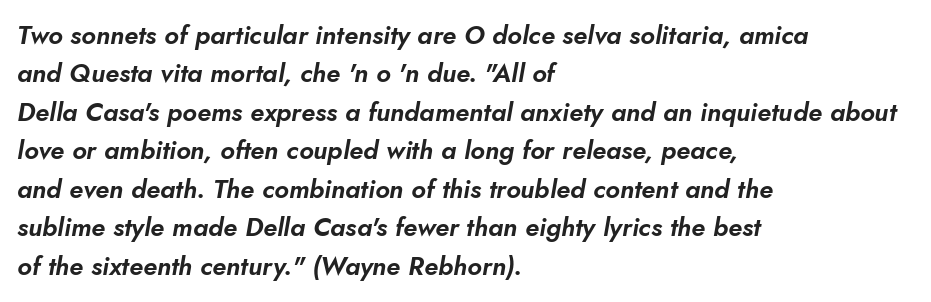
Q: Is the text italic (slanted)? A: Yes, it leans right by about 10 degrees.
Q: Is the text underlined? A: No.
Q: How is the paragraph aligned? A: Left-aligned.
Q: Is the spacing between letters normal or unusually wide? A: Normal.
Q: Is the spacing between lines tight, normal or loose? A: Normal.
